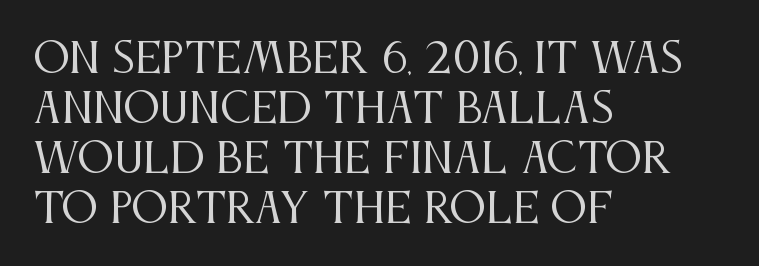
Q: Is the text bold? A: No.
Q: Is the text italic (slanted)? A: No, it is upright.
Q: Is the typeface a serif or a sans-serif typeface? A: Serif.
Q: Is the text underlined? A: No.
Q: How is the paragraph aligned? A: Left-aligned.
Q: Is the spacing between letters normal or unusually wide? A: Normal.
Q: Width (condensed, normal, or wide)? A: Condensed.
Q: Stroke contrast? A: Medium.
Q: x-height? A: Large.
Q: Monospaced? A: No.
